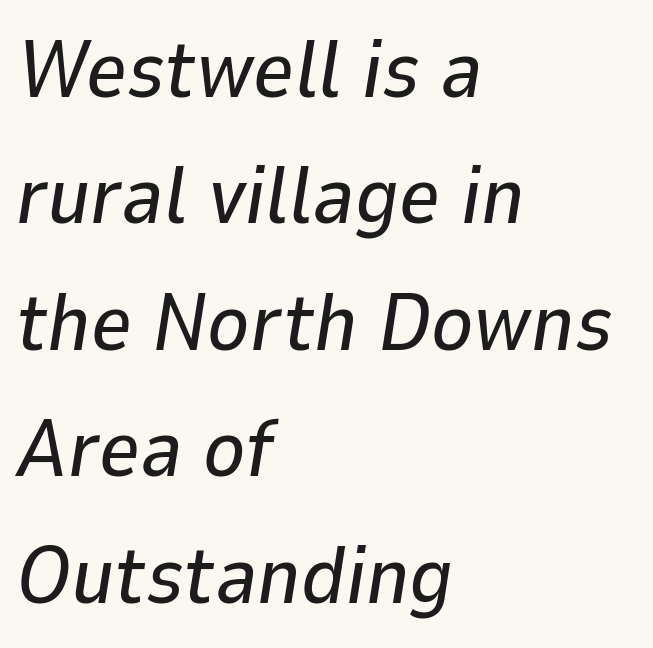
The image shows 80 px text type, italic (leaning right); set left-aligned, normal line spacing (1.58x), normal letter spacing, not underlined; low stroke contrast and a medium x-height.
